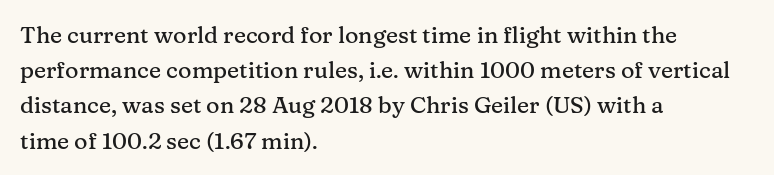
The image shows 23 px text type, upright; set left-aligned, normal line spacing (1.53x), normal letter spacing, not underlined.
